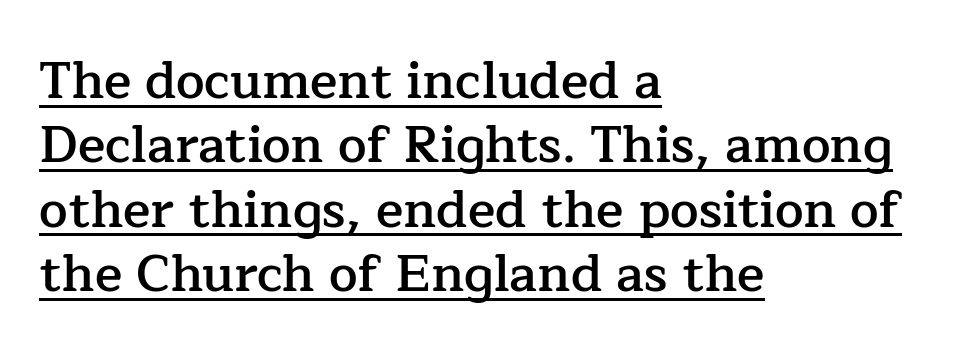
The image shows 51 px semibold serif type, upright; set left-aligned, normal line spacing (1.26x), normal letter spacing, underlined; low stroke contrast and a medium x-height.
